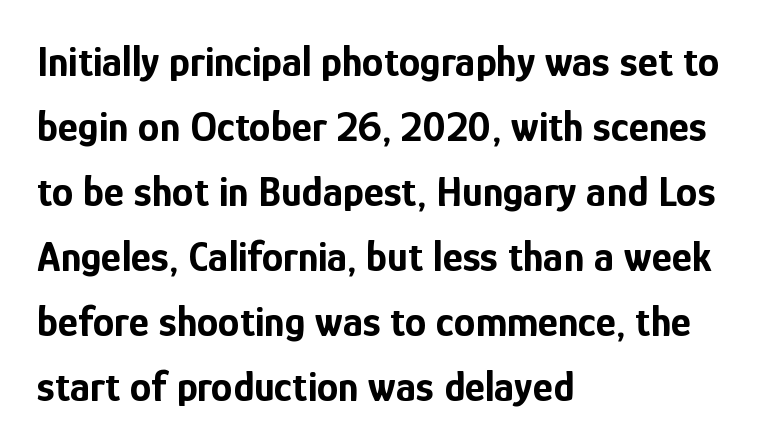
{"serif": "no", "italic": "no", "bold": "yes", "weight": "bold", "width": "condensed", "stroke_contrast": "low", "x_height": "medium", "monospaced": "no", "underline": "no", "align": "left", "line_spacing": "normal", "line_spacing_ratio": 1.51, "letter_spacing": "normal", "letter_spacing_em": 0.0, "glyph_px": 43}
